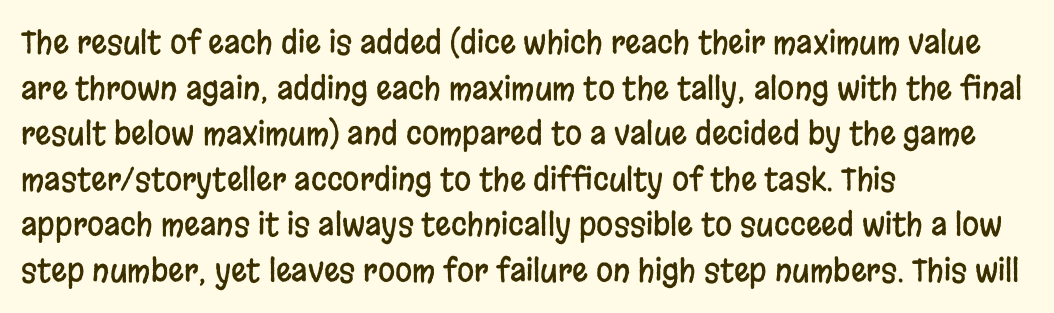
Q: Is the text italic (slanted)? A: No, it is upright.
Q: Is the typeface a serif or a sans-serif typeface? A: Sans-serif.
Q: Is the text underlined? A: No.
Q: How is the paragraph aligned? A: Left-aligned.
Q: Is the spacing between letters normal or unusually wide? A: Normal.
Q: Is the spacing between lines tight, normal or loose? A: Normal.
Q: Width (condensed, normal, or wide)? A: Condensed.
Q: Stroke contrast? A: Low.
Q: x-height? A: Large.
Q: Monospaced? A: No.
